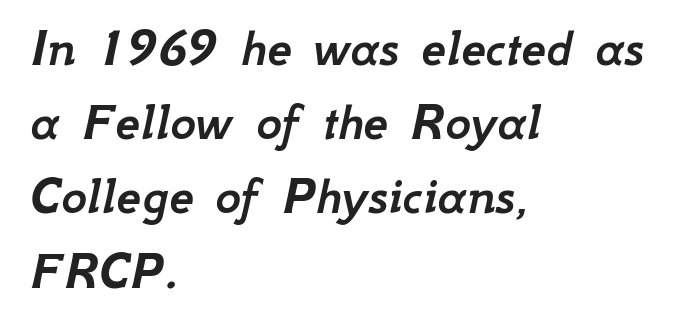
Q: Is the text italic (slanted)? A: Yes, it leans right by about 12 degrees.
Q: Is the text underlined? A: No.
Q: How is the paragraph aligned? A: Left-aligned.
Q: Is the spacing between letters normal or unusually wide? A: Normal.
Q: Is the spacing between lines tight, normal or loose? A: Normal.
Q: Width (condensed, normal, or wide)? A: Normal.
Q: Stroke contrast? A: Low.
Q: x-height? A: Small.
Q: Monospaced? A: No.
